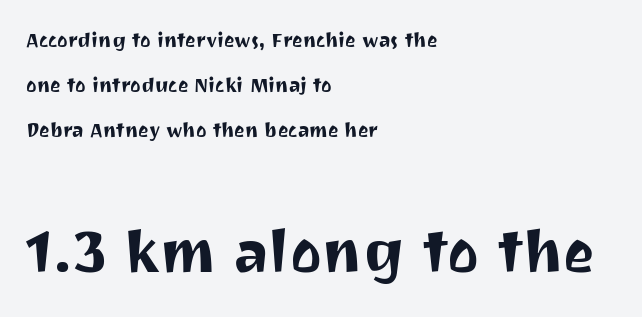
Q: Is the text italic (slanted)? A: No, it is upright.
Q: Is the typeface a serif or a sans-serif typeface? A: Sans-serif.
Q: Is the text underlined? A: No.
Q: How is the paragraph aligned? A: Left-aligned.
Q: Is the spacing between letters normal or unusually wide? A: Normal.
Q: Is the spacing between lines tight, normal or loose? A: Loose.
Q: Which block of text is set in a larger size, the first (top) or the second (bottom)? A: The second (bottom) one.
Q: Width (condensed, normal, or wide)? A: Normal.
Q: Stroke contrast? A: Medium.
Q: x-height? A: Medium.
Q: Monospaced? A: No.
